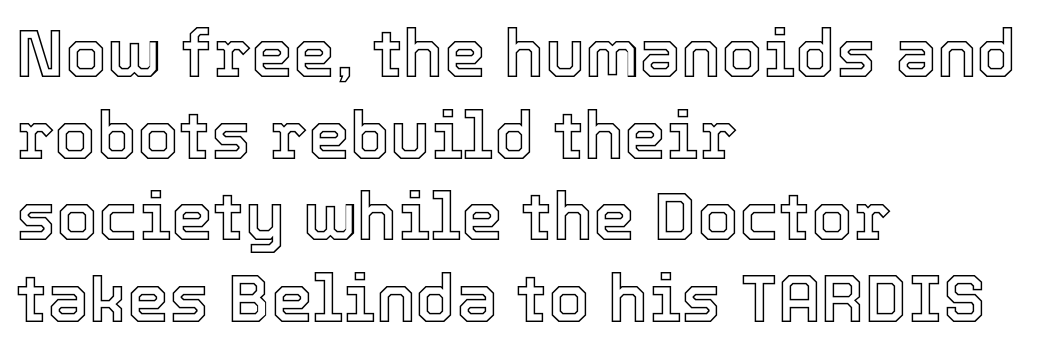
{"italic": "no", "width": "normal", "x_height": "medium", "monospaced": "no", "underline": "no", "align": "left", "line_spacing_ratio": 1.22, "letter_spacing": "normal", "letter_spacing_em": 0.0, "glyph_px": 67}
